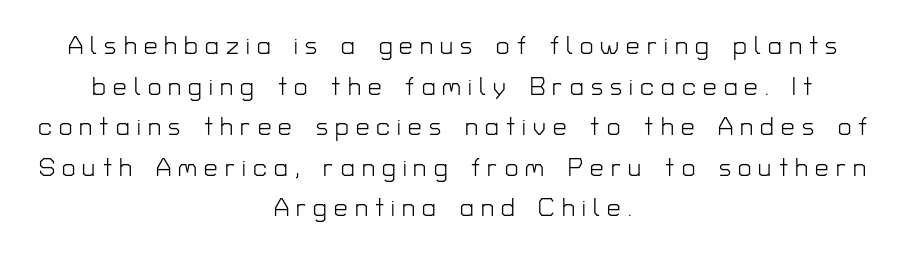
Q: Is the text bold? A: No.
Q: Is the text italic (slanted)? A: No, it is upright.
Q: Is the text underlined? A: No.
Q: How is the paragraph aligned? A: Centered.
Q: Is the spacing between letters normal or unusually wide? A: Unusually wide.
Q: Is the spacing between lines tight, normal or loose? A: Normal.
